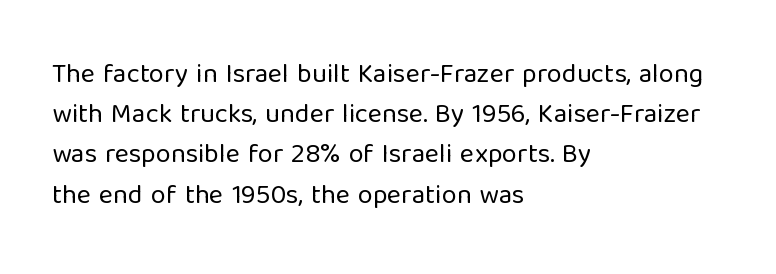
The paragraph shown leans on its left margin. Has an underline been added? It has not. The font's upright variant was chosen for this text. The cut favours lightness, reaching ordinary text weight at its darkest.
